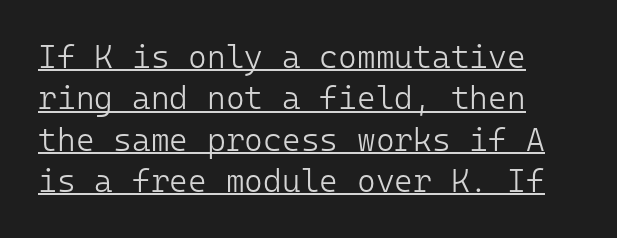
What's the leading like? Ordinary, nothing unusual. Heft: none added — not bold. The font's upright variant was chosen for this text. Typographically, this falls in the sans-serif category. Fixed-width glyphs throughout — classic coding-font behaviour.
